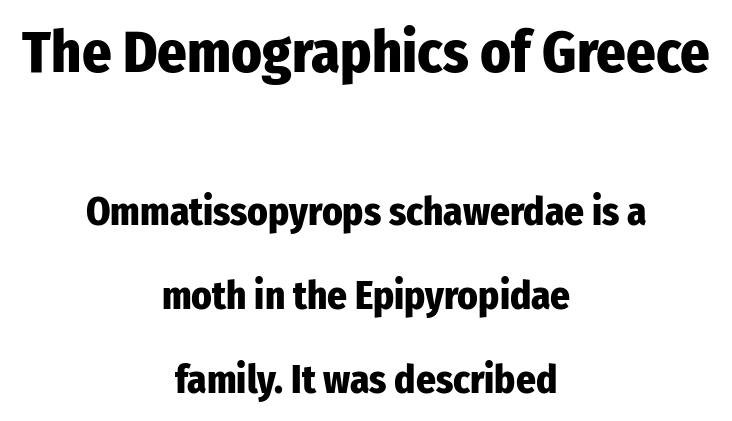
{"serif": "no", "italic": "no", "bold": "yes", "weight": "heavy", "width": "condensed", "stroke_contrast": "low", "x_height": "medium", "monospaced": "no", "underline": "no", "align": "center", "line_spacing": "loose", "line_spacing_ratio": 2.15, "letter_spacing": "normal", "letter_spacing_em": 0.0, "larger_block": "first", "size_ratio": 1.49, "glyph_px": 58}
